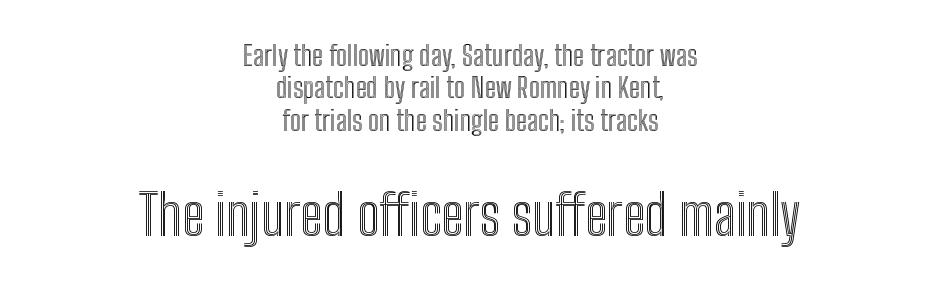
The image shows 56 px condensed type, upright; set centered, line spacing 1.16x, normal letter spacing, not underlined; the second (bottom) block is 2.0x larger; a medium x-height.
